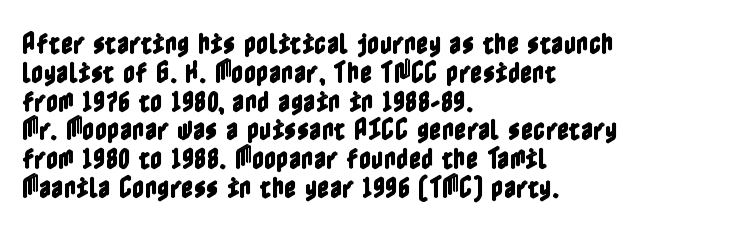
In CSS terms this would be text-align: left. The letters stand upright; this is a roman face. Underlining? Definitely not there. These lines keep a tight, regular rhythm from letter to letter.
